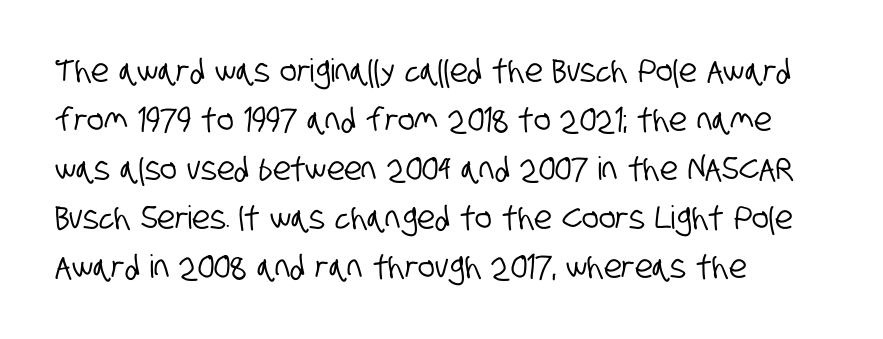
The letters advance in unequal steps, a hallmark of proportional type. This rendering employs a face without finishing strokes, i.e., a sans-serif. Check under the words: just untouched page. Typeset ragged right — the left edge is the straight one.
